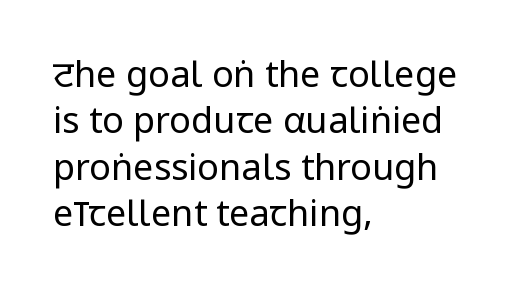
The image shows 36 px regular-weight, condensed sans-serif type, upright; set left-aligned, normal line spacing (1.29x), normal letter spacing, not underlined; low stroke contrast and a large x-height.
